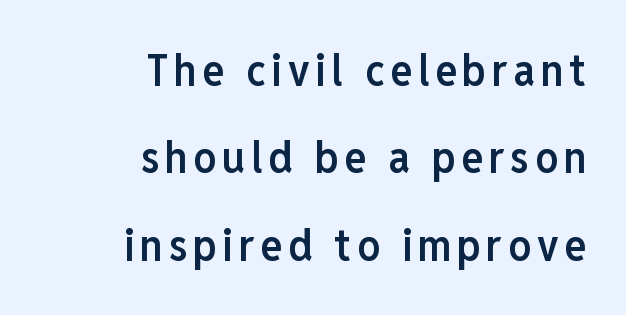
The typography opts for an upright posture over an oblique one. This sample trades compactness for vertical openness between lines. The rendering uses a semibold face; strokes are thickened but not to full bold. You can tell from the bare stems that sans-serif type was used.
